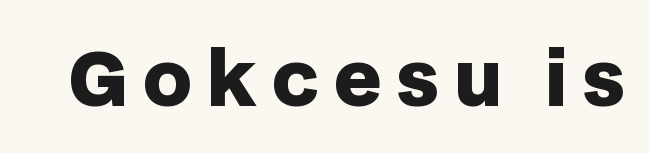
Q: Is the text bold? A: Yes.
Q: Is the text italic (slanted)? A: No, it is upright.
Q: Is the typeface a serif or a sans-serif typeface? A: Sans-serif.
Q: Is the text underlined? A: No.
Q: Is the spacing between letters normal or unusually wide? A: Unusually wide.
Q: Width (condensed, normal, or wide)? A: Normal.
Q: Stroke contrast? A: Low.
Q: x-height? A: Large.
Q: Monospaced? A: No.
